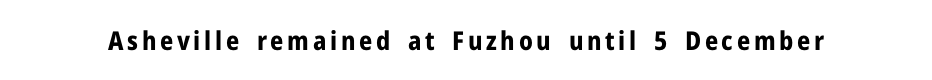
{"italic": "no", "bold": "yes", "underline": "no", "glyph_px": 26}
